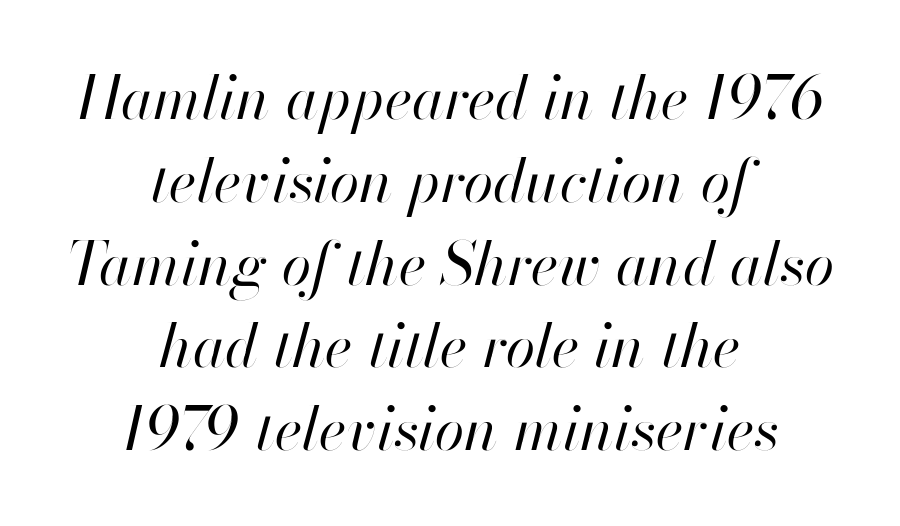
Rule under the text: the space is simply empty. Short and long lines alike share a common midpoint. Reading down the column, the eye jumps a familiar distance to each next line. The rendering uses natural spacing where letterforms have individual widths.
